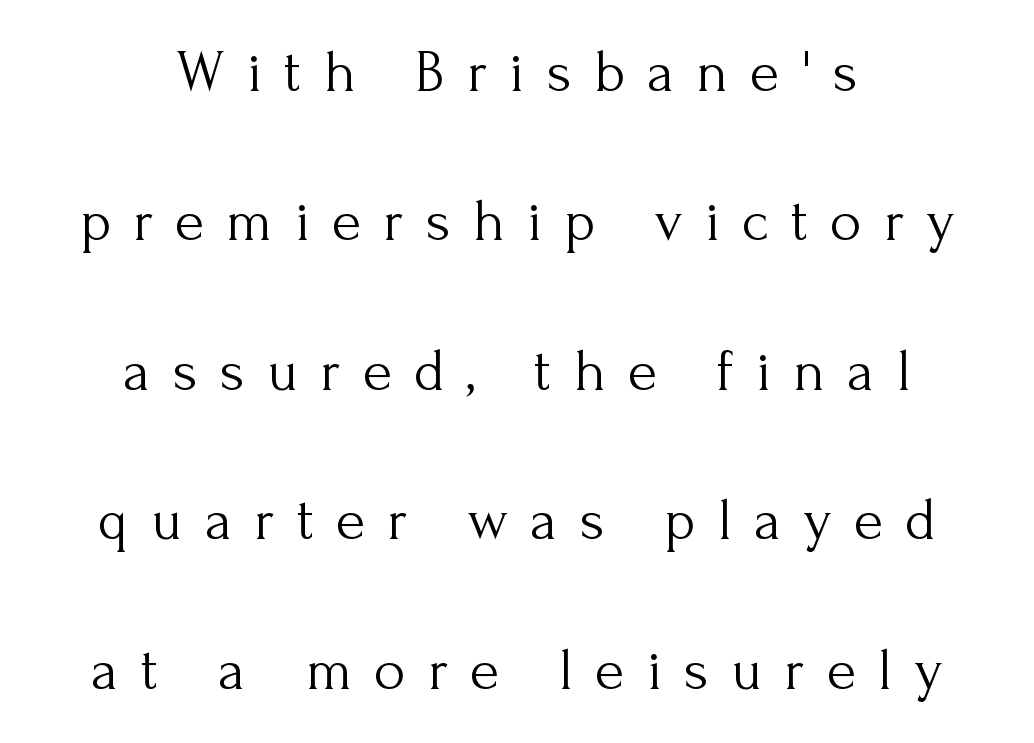
{"serif": "yes", "italic": "no", "bold": "no", "weight": "light", "width": "normal", "stroke_contrast": "medium", "x_height": "small", "monospaced": "no", "underline": "no", "align": "center", "line_spacing": "loose", "line_spacing_ratio": 2.49, "letter_spacing": "wide", "letter_spacing_em": 0.37, "glyph_px": 60}
